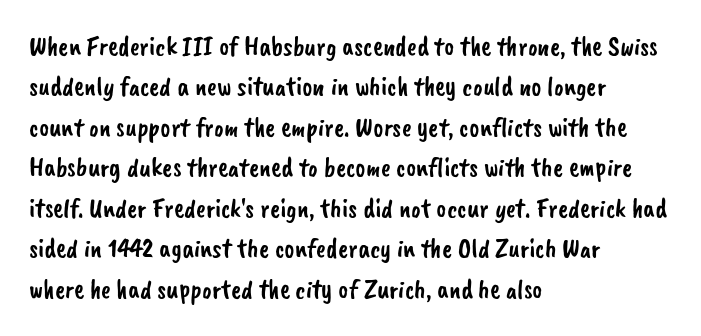
Q: Is the text underlined? A: No.
Q: How is the paragraph aligned? A: Left-aligned.
Q: Is the spacing between letters normal or unusually wide? A: Normal.
Q: Is the spacing between lines tight, normal or loose? A: Normal.
